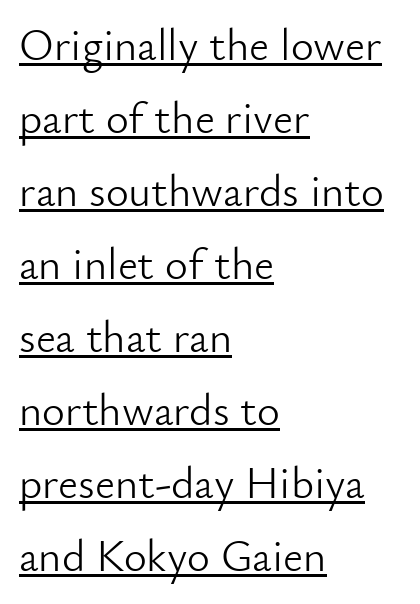
{"serif": "no", "italic": "no", "bold": "no", "weight": "light", "width": "normal", "stroke_contrast": "low", "x_height": "small", "monospaced": "no", "underline": "yes", "align": "left", "line_spacing": "normal", "line_spacing_ratio": 1.66, "letter_spacing": "normal", "letter_spacing_em": 0.0, "glyph_px": 44}
